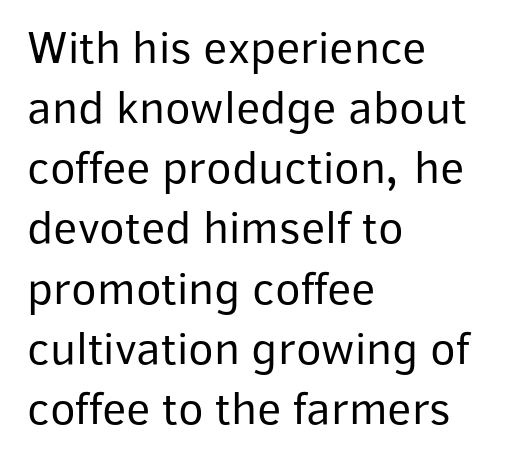
Q: Is the text bold? A: No.
Q: Is the text italic (slanted)? A: No, it is upright.
Q: Is the typeface a serif or a sans-serif typeface? A: Sans-serif.
Q: Is the text underlined? A: No.
Q: How is the paragraph aligned? A: Left-aligned.
Q: Is the spacing between letters normal or unusually wide? A: Normal.
Q: Is the spacing between lines tight, normal or loose? A: Normal.
Q: Width (condensed, normal, or wide)? A: Normal.
Q: Stroke contrast? A: Low.
Q: x-height? A: Medium.
Q: Monospaced? A: No.
